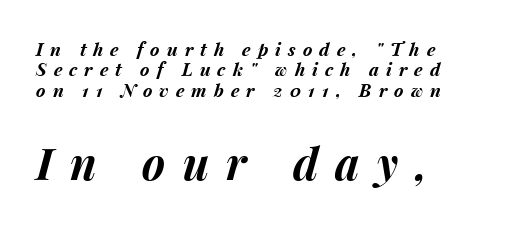
This sample trades vertical openness for compactness between lines. Plain, unruled lines of type. Think of a printed novel: that variable character pitch is what you see here. The text carries the slant typical of an italic or oblique font. Look at the tracking — it's clearly loosened, letters drifting apart.
